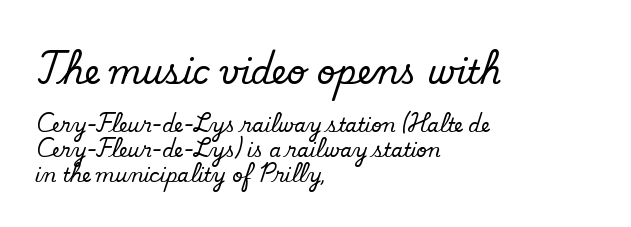
The image shows 33 px regular-weight sans-serif type; set left-aligned, normal line spacing (1.3x), normal letter spacing, not underlined; the first (top) block is 1.74x larger; low stroke contrast and a small x-height.
